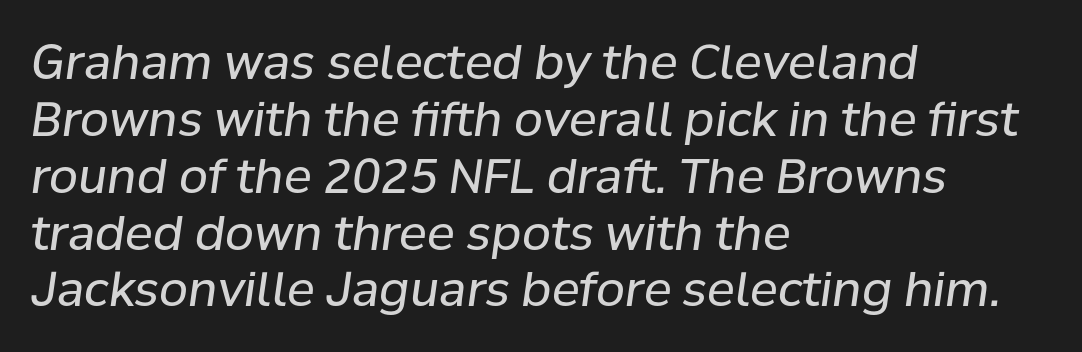
The image shows 47 px regular-weight type, italic (leaning right); set left-aligned, line spacing 1.21x, normal letter spacing, not underlined; low stroke contrast and a medium x-height.
